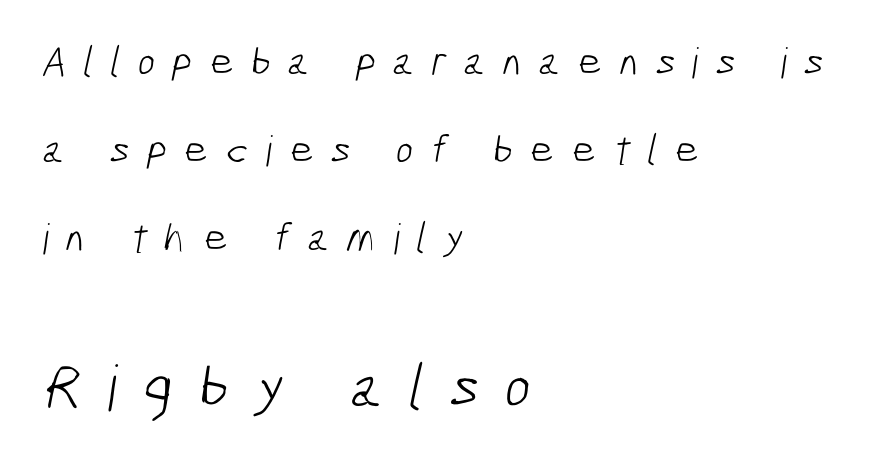
The image shows 63 px light, condensed sans-serif type; set left-aligned, loose line spacing (2.1x), unusually wide letter spacing (+0.4 em), not underlined; the second (bottom) block is 1.5x larger; low stroke contrast and a medium x-height.
